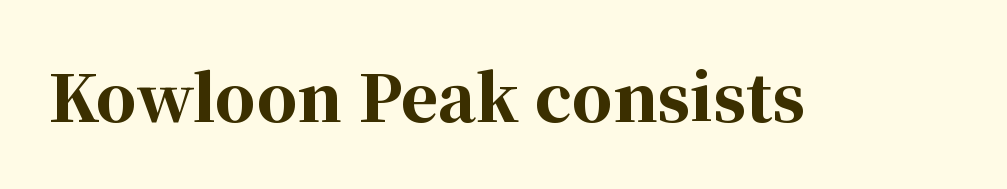
The image shows 64 px bold serif type, upright; set normal letter spacing, not underlined; high stroke contrast and a medium x-height.
